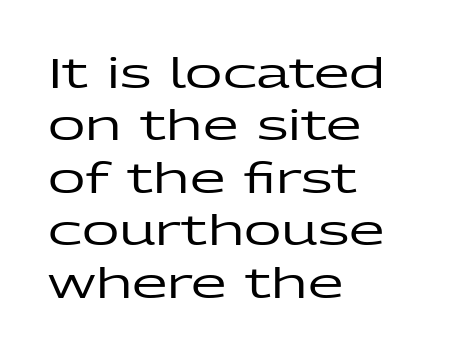
{"serif": "no", "italic": "no", "width": "wide", "stroke_contrast": "low", "x_height": "medium", "monospaced": "no", "underline": "no", "align": "left", "line_spacing": "normal", "line_spacing_ratio": 1.28, "letter_spacing": "normal", "letter_spacing_em": 0.0, "glyph_px": 41}
